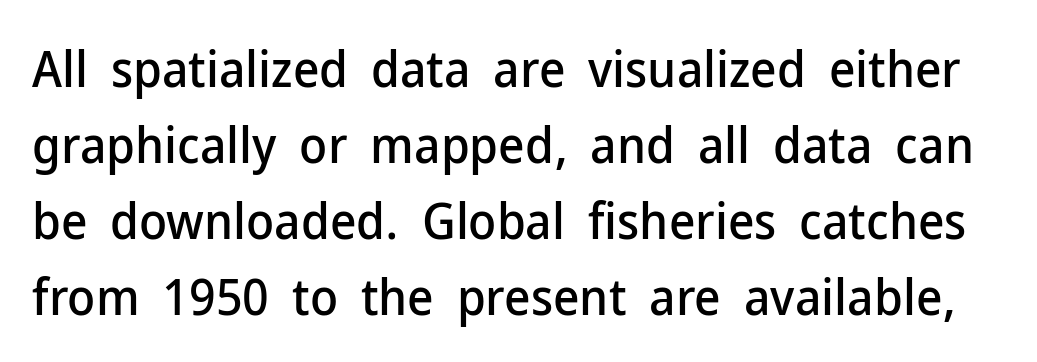
{"serif": "no", "italic": "no", "width": "normal", "stroke_contrast": "low", "x_height": "medium", "monospaced": "no", "underline": "no", "line_spacing": "normal", "line_spacing_ratio": 1.49, "letter_spacing": "normal", "letter_spacing_em": 0.0, "glyph_px": 51}
